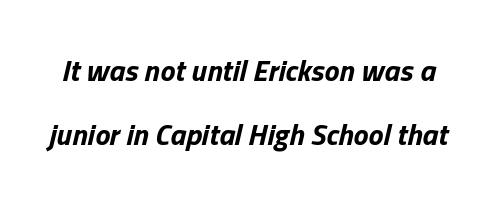
Q: Is the text bold? A: Yes.
Q: Is the text italic (slanted)? A: Yes, it leans right by about 13 degrees.
Q: Is the text underlined? A: No.
Q: Is the spacing between letters normal or unusually wide? A: Normal.
Q: Is the spacing between lines tight, normal or loose? A: Loose.
Q: Width (condensed, normal, or wide)? A: Normal.
Q: Stroke contrast? A: Low.
Q: x-height? A: Medium.
Q: Monospaced? A: No.
